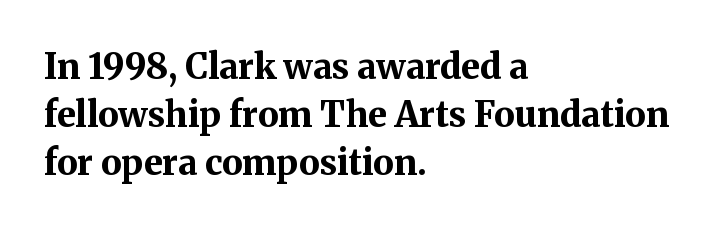
The image shows 35 px bold serif type, upright; set left-aligned, normal line spacing (1.37x), normal letter spacing, not underlined; medium stroke contrast and a medium x-height.
